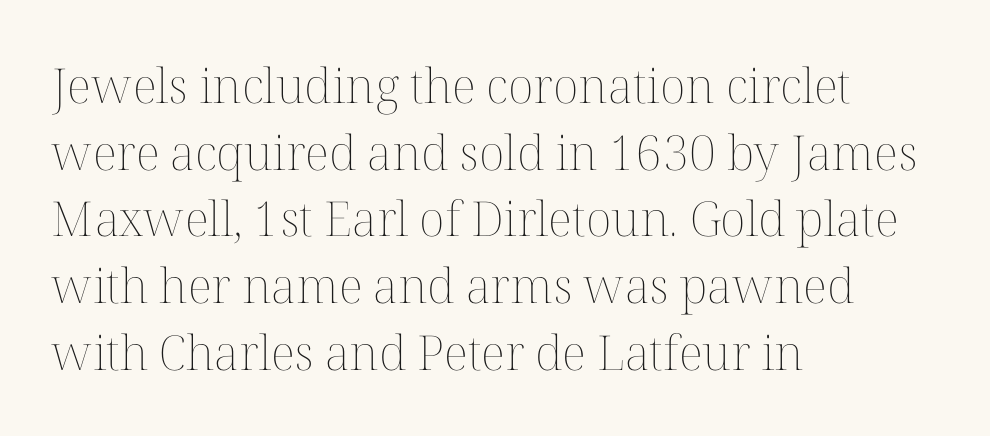
The image shows 48 px thin type, upright; set left-aligned, normal line spacing (1.39x), normal letter spacing, not underlined; medium stroke contrast and a medium x-height.
